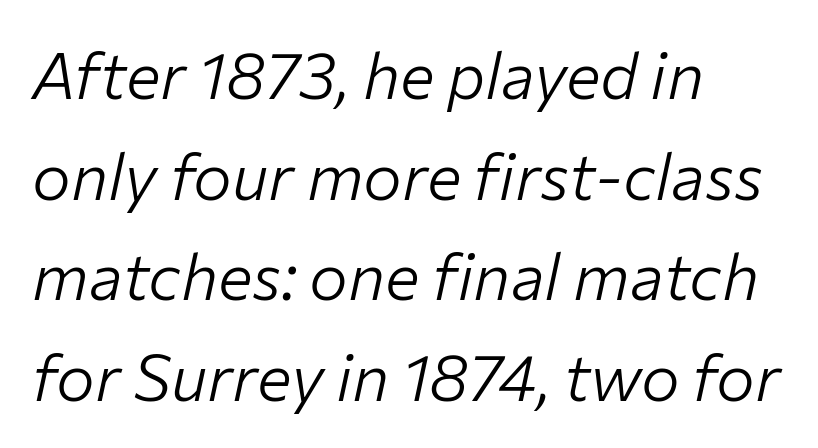
{"italic": "yes", "lean": "right", "slant_degrees": 12, "bold": "no", "weight": "light", "width": "normal", "stroke_contrast": "low", "x_height": "medium", "monospaced": "no", "underline": "no", "align": "left", "line_spacing": "normal", "line_spacing_ratio": 1.55, "letter_spacing": "normal", "letter_spacing_em": 0.0, "glyph_px": 65}
